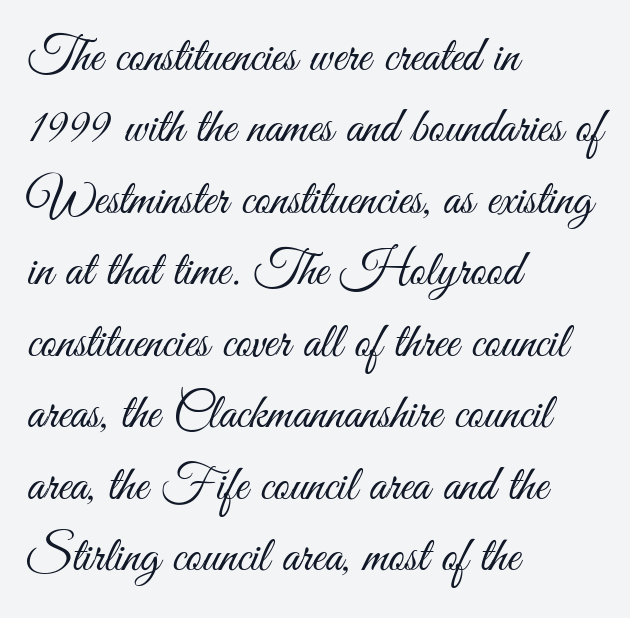
Q: Is the text bold? A: No.
Q: Is the text italic (slanted)? A: Yes.
Q: Is the typeface a serif or a sans-serif typeface? A: Sans-serif.
Q: Is the text underlined? A: No.
Q: How is the paragraph aligned? A: Left-aligned.
Q: Is the spacing between letters normal or unusually wide? A: Normal.
Q: Is the spacing between lines tight, normal or loose? A: Normal.
Q: Width (condensed, normal, or wide)? A: Condensed.
Q: Stroke contrast? A: Medium.
Q: x-height? A: Small.
Q: Monospaced? A: No.
